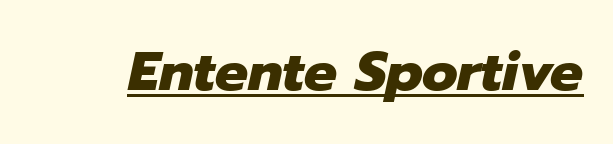
The image shows 55 px heavy type, italic (leaning right); set normal letter spacing, underlined; low stroke contrast and a medium x-height.
